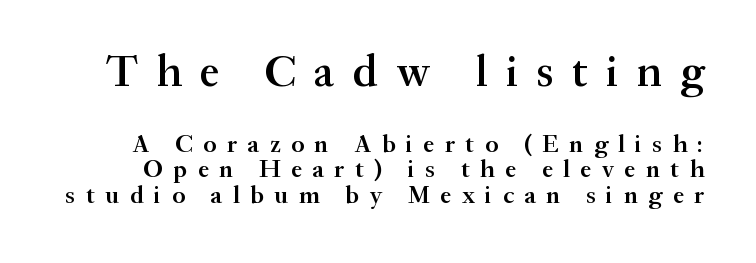
{"serif": "yes", "italic": "no", "bold": "semi", "weight": "semibold", "width": "normal", "stroke_contrast": "medium", "x_height": "small", "monospaced": "no", "underline": "no", "line_spacing": "tight", "line_spacing_ratio": 1.03, "letter_spacing": "wide", "letter_spacing_em": 0.42, "larger_block": "first", "size_ratio": 1.76, "glyph_px": 44}
